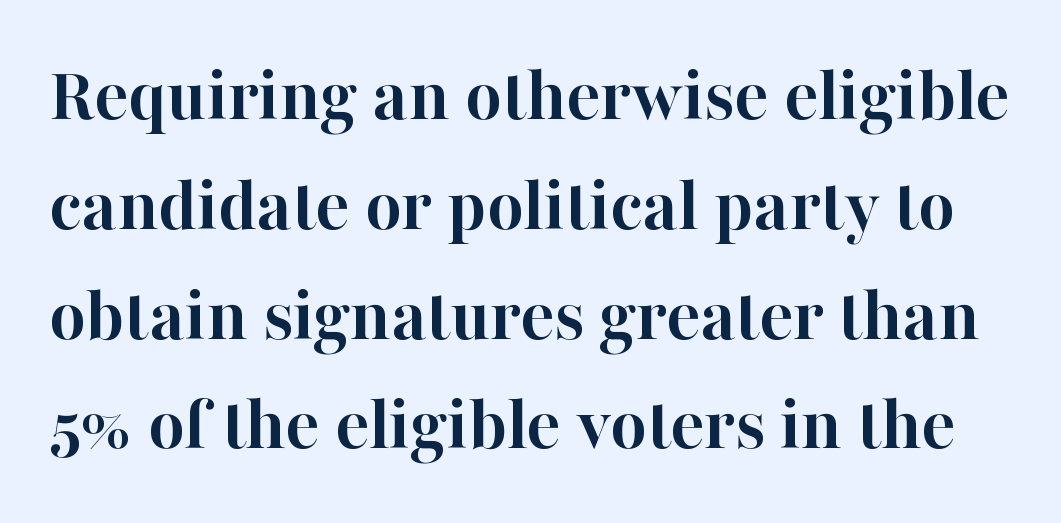
Q: Is the text bold? A: Yes.
Q: Is the text italic (slanted)? A: No, it is upright.
Q: Is the typeface a serif or a sans-serif typeface? A: Serif.
Q: Is the text underlined? A: No.
Q: Is the spacing between letters normal or unusually wide? A: Normal.
Q: Is the spacing between lines tight, normal or loose? A: Normal.
Q: Width (condensed, normal, or wide)? A: Normal.
Q: Stroke contrast? A: High.
Q: x-height? A: Medium.
Q: Monospaced? A: No.
